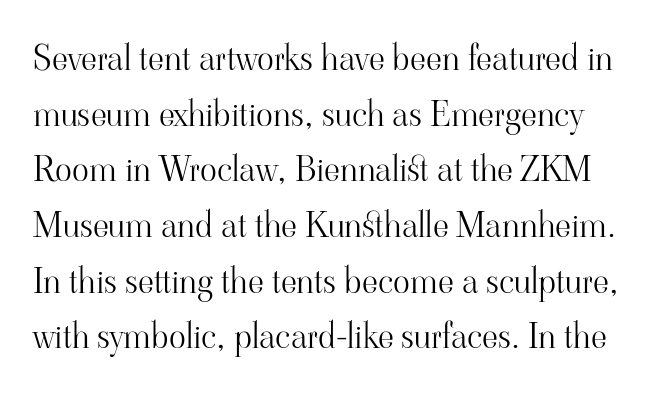
Every stem runs plumb, perpendicular to the baseline. Normally led — the rows are evenly, conventionally spaced. Rule under the text: the space is simply empty. This is serif lettering, the kind often seen in printed books. A light-to-regular cut is what we see here. Think of a printed novel: that variable character pitch is what you see here.
